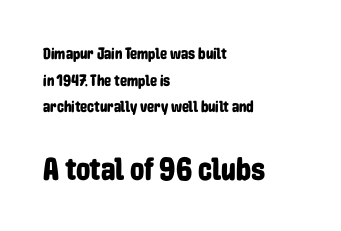
{"serif": "no", "italic": "no", "width": "condensed", "stroke_contrast": "low", "x_height": "medium", "monospaced": "no", "underline": "no", "align": "left", "line_spacing": "normal", "line_spacing_ratio": 1.66, "letter_spacing": "normal", "letter_spacing_em": 0.0, "larger_block": "second", "size_ratio": 2.0, "glyph_px": 32}
